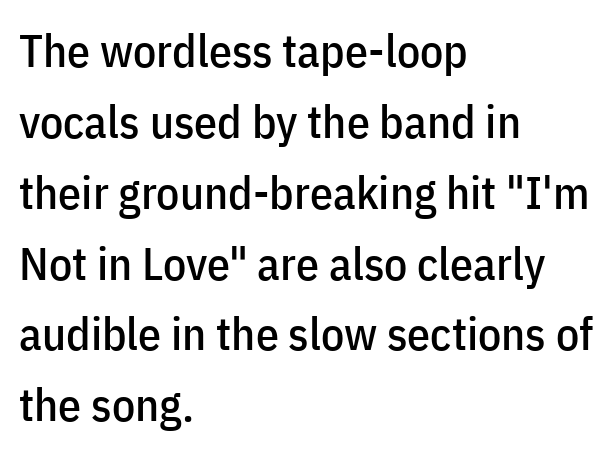
Q: Is the text italic (slanted)? A: No, it is upright.
Q: Is the typeface a serif or a sans-serif typeface? A: Sans-serif.
Q: Is the text underlined? A: No.
Q: How is the paragraph aligned? A: Left-aligned.
Q: Is the spacing between letters normal or unusually wide? A: Normal.
Q: Is the spacing between lines tight, normal or loose? A: Normal.
Q: Width (condensed, normal, or wide)? A: Condensed.
Q: Stroke contrast? A: Low.
Q: x-height? A: Medium.
Q: Monospaced? A: No.
